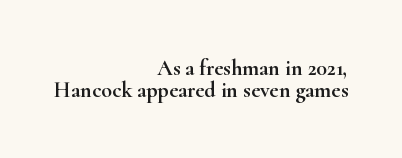
{"italic": "no", "underline": "no", "align": "right", "line_spacing": "tight", "line_spacing_ratio": 0.99, "letter_spacing": "normal", "letter_spacing_em": 0.0, "glyph_px": 22}
